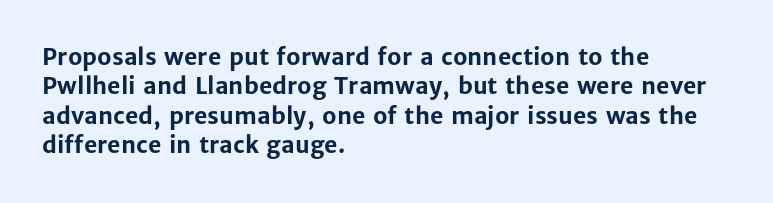
The image shows 23 px bold type, upright; set left-aligned, normal line spacing (1.28x), normal letter spacing, not underlined.
